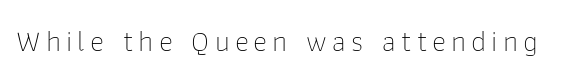
{"serif": "no", "italic": "no", "bold": "no", "weight": "thin", "width": "normal", "stroke_contrast": "low", "x_height": "medium", "monospaced": "no", "underline": "no", "glyph_px": 30}
